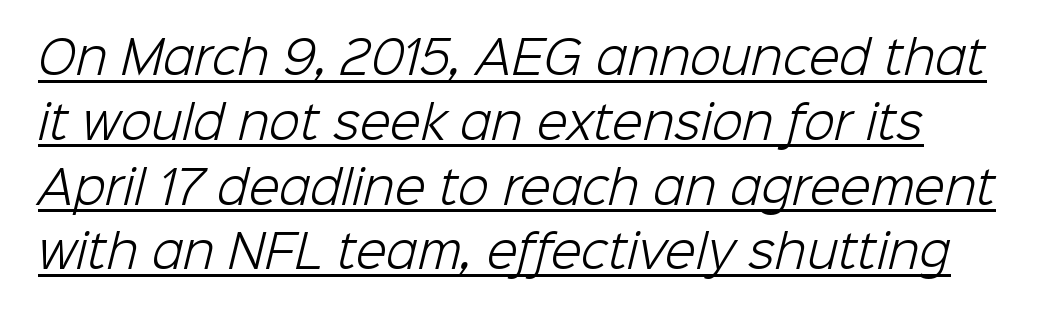
{"serif": "no", "bold": "no", "weight": "light", "width": "normal", "stroke_contrast": "low", "x_height": "medium", "monospaced": "no", "underline": "yes", "line_spacing": "normal", "line_spacing_ratio": 1.44, "letter_spacing": "normal", "letter_spacing_em": 0.0, "glyph_px": 45}
